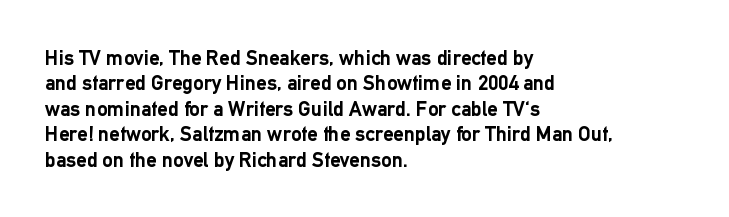
{"italic": "no", "bold": "yes", "underline": "no", "align": "left", "line_spacing_ratio": 1.21, "letter_spacing": "normal", "letter_spacing_em": 0.0, "glyph_px": 21}
